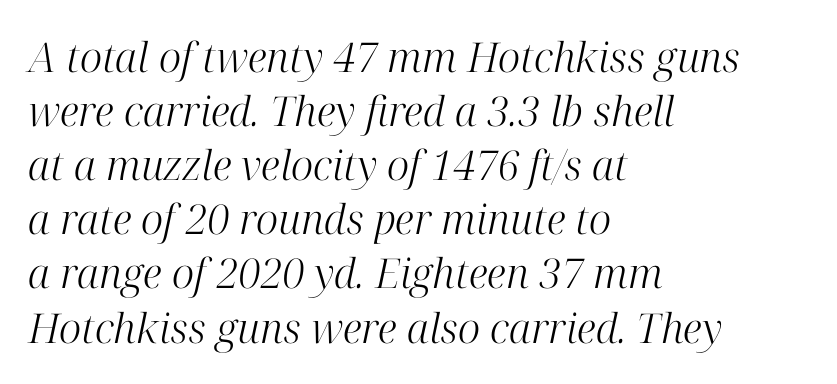
Q: Is the text bold? A: No.
Q: Is the text italic (slanted)? A: Yes, it leans right by about 12 degrees.
Q: Is the typeface a serif or a sans-serif typeface? A: Serif.
Q: Is the text underlined? A: No.
Q: How is the paragraph aligned? A: Left-aligned.
Q: Is the spacing between letters normal or unusually wide? A: Normal.
Q: Is the spacing between lines tight, normal or loose? A: Normal.
Q: Width (condensed, normal, or wide)? A: Normal.
Q: Stroke contrast? A: High.
Q: x-height? A: Medium.
Q: Monospaced? A: No.
